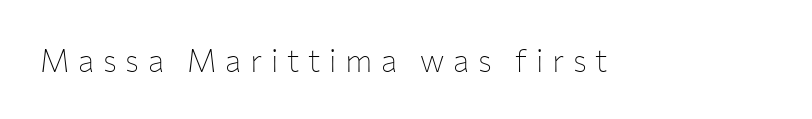
{"serif": "no", "italic": "no", "bold": "no", "weight": "thin", "width": "normal", "stroke_contrast": "low", "x_height": "medium", "monospaced": "no", "underline": "no", "letter_spacing": "wide", "letter_spacing_em": 0.28, "glyph_px": 31}
